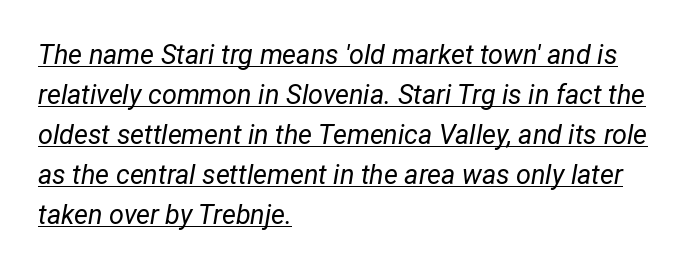
{"italic": "yes", "lean": "right", "slant_degrees": 12, "bold": "no", "underline": "yes", "align": "left", "line_spacing": "normal", "line_spacing_ratio": 1.48, "letter_spacing": "normal", "letter_spacing_em": 0.0, "glyph_px": 27}
